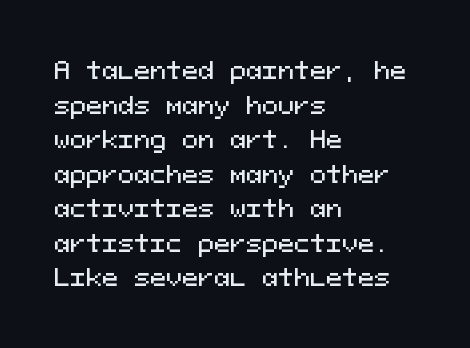
The compositor pushed each line to the left boundary. Compared with typical paragraphs, the rows here are spaced about the same. Here the glyphs are tracked normally, forming tight word shapes. Check the space under the baseline: it is left empty. You can tell it's not italic because the verticals are truly vertical.
